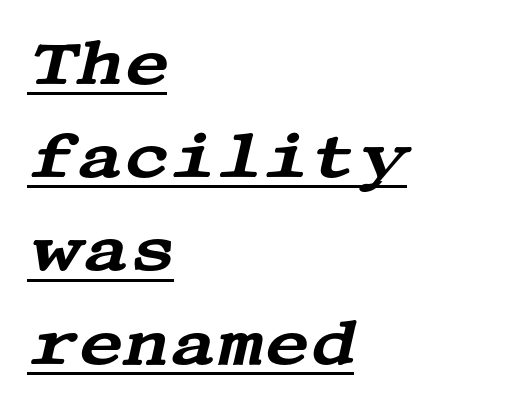
{"serif": "yes", "italic": "yes", "lean": "right", "slant_degrees": 13, "width": "wide", "stroke_contrast": "medium", "x_height": "large", "underline": "yes", "align": "left", "line_spacing": "normal", "line_spacing_ratio": 1.48, "letter_spacing": "normal", "letter_spacing_em": 0.0, "glyph_px": 63}
